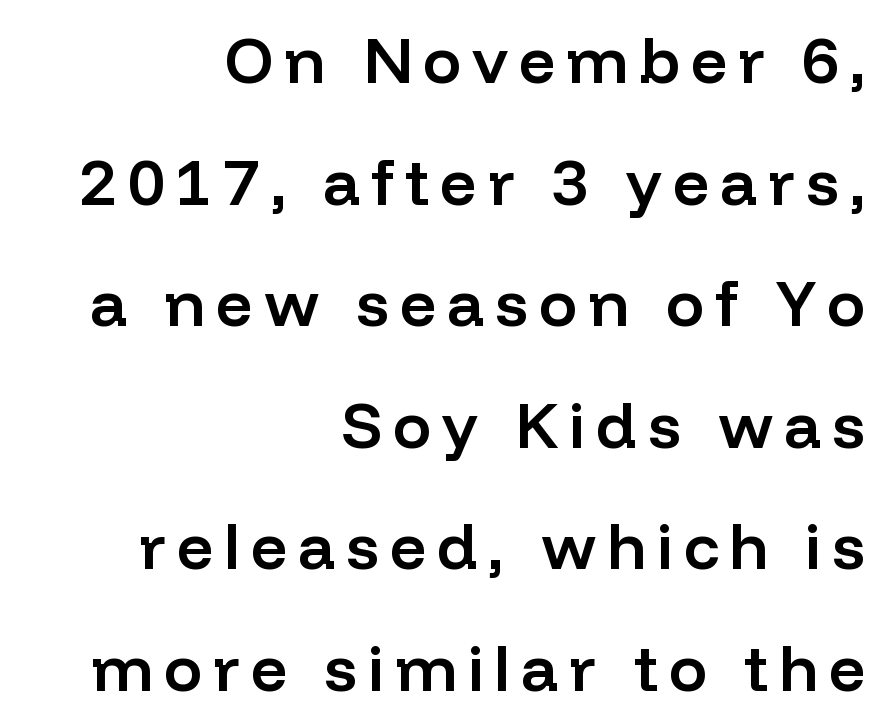
Q: Is the text bold? A: Semi-bold.
Q: Is the text italic (slanted)? A: No, it is upright.
Q: Is the typeface a serif or a sans-serif typeface? A: Sans-serif.
Q: Is the text underlined? A: No.
Q: How is the paragraph aligned? A: Right-aligned.
Q: Is the spacing between lines tight, normal or loose? A: Loose.
Q: Width (condensed, normal, or wide)? A: Normal.
Q: Stroke contrast? A: Low.
Q: x-height? A: Medium.
Q: Monospaced? A: No.
